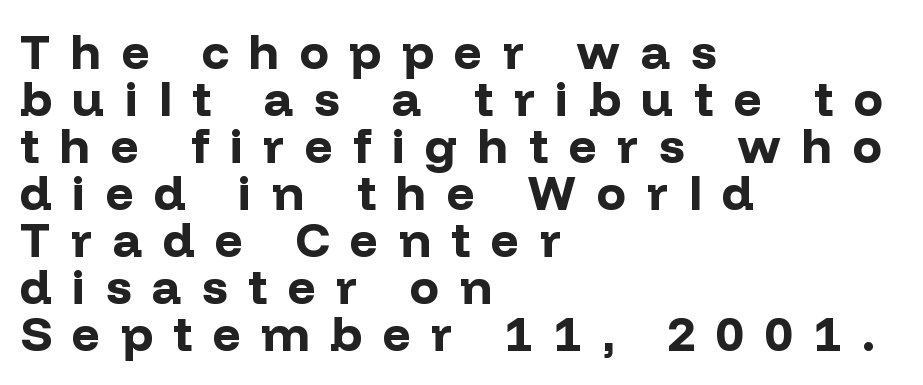
{"serif": "no", "italic": "no", "bold": "yes", "weight": "bold", "width": "normal", "stroke_contrast": "low", "x_height": "medium", "monospaced": "no", "underline": "no", "align": "left", "line_spacing": "tight", "line_spacing_ratio": 0.96, "letter_spacing": "wide", "letter_spacing_em": 0.42, "glyph_px": 49}
